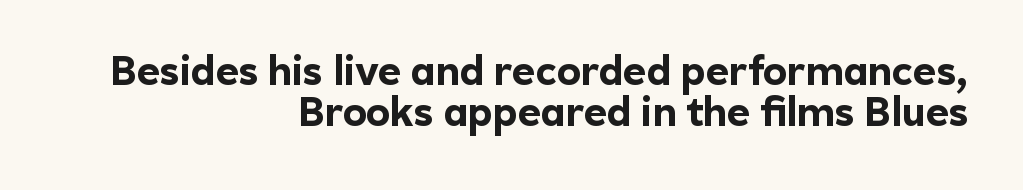
The image shows 40 px bold sans-serif type, upright; set right-aligned, tight line spacing (1.02x), normal letter spacing, not underlined; a medium x-height.
